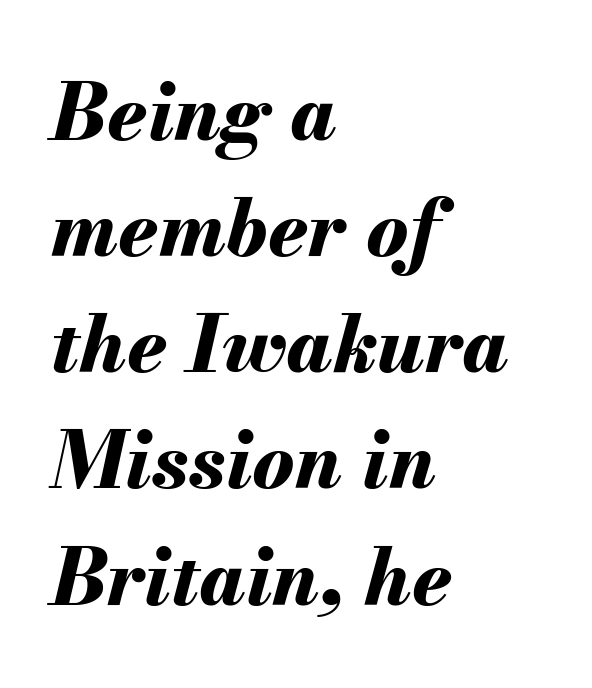
{"italic": "yes", "lean": "right", "slant_degrees": 13, "bold": "yes", "weight": "bold", "width": "normal", "stroke_contrast": "medium", "x_height": "small", "monospaced": "no", "underline": "no", "align": "left", "line_spacing": "normal", "line_spacing_ratio": 1.47, "letter_spacing": "normal", "letter_spacing_em": 0.0, "glyph_px": 79}
